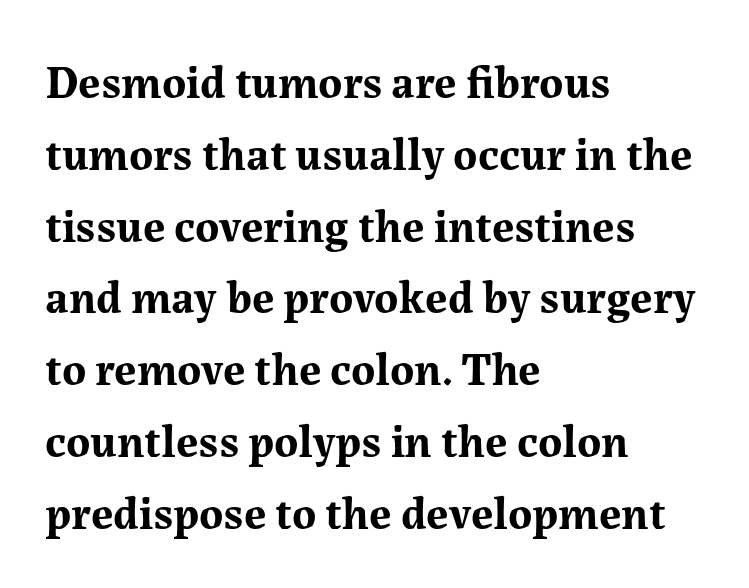
Q: Is the text bold? A: Yes.
Q: Is the text italic (slanted)? A: No, it is upright.
Q: Is the typeface a serif or a sans-serif typeface? A: Serif.
Q: Is the text underlined? A: No.
Q: How is the paragraph aligned? A: Left-aligned.
Q: Is the spacing between letters normal or unusually wide? A: Normal.
Q: Is the spacing between lines tight, normal or loose? A: Normal.
Q: Width (condensed, normal, or wide)? A: Normal.
Q: Stroke contrast? A: Medium.
Q: x-height? A: Medium.
Q: Monospaced? A: No.
